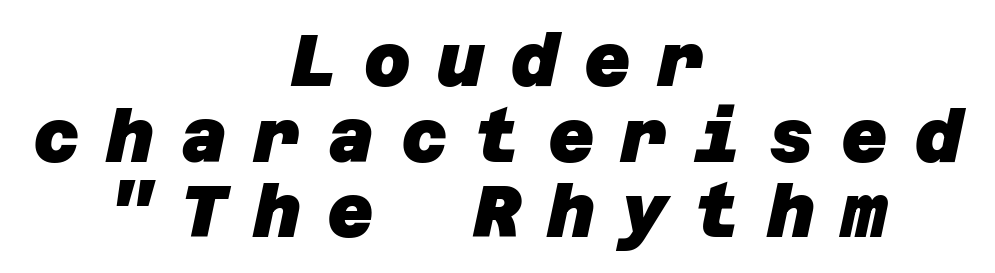
Does the leading feel generous? Not at all — it's pinched. In terms of letterspacing, this is a distinctly airy, spread setting. Every letter is thick-stroked: bold, no question. Grotesque or geometric, the face here clearly has no serifs.
